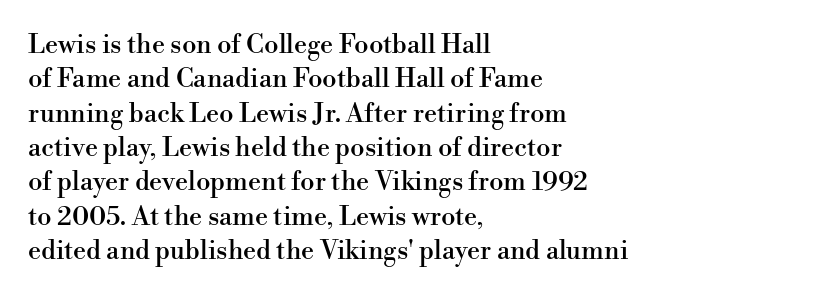
Q: Is the text italic (slanted)? A: No, it is upright.
Q: Is the text underlined? A: No.
Q: How is the paragraph aligned? A: Left-aligned.
Q: Is the spacing between letters normal or unusually wide? A: Normal.
Q: Is the spacing between lines tight, normal or loose? A: Normal.
